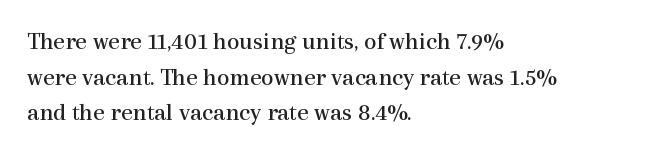
No word sits above an underline. These lines stack with their left ends in a neat column. The line-height multiplier appears to be the usual default. Ordinary non-slanted type is in use. Students, note that the glyphs here touch the page at normal intervals.
